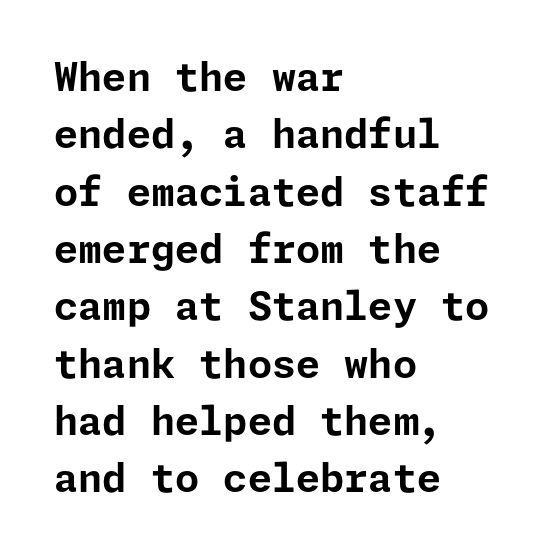
The image shows 39 px bold sans-serif type, upright; set left-aligned, normal line spacing (1.47x), normal letter spacing, not underlined; low stroke contrast and a medium x-height.
